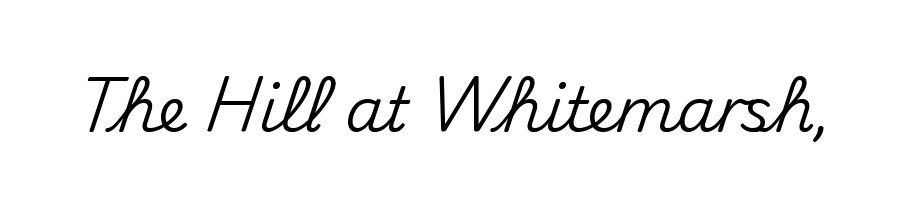
The image shows 62 px sans-serif type; set normal letter spacing, not underlined; medium stroke contrast and a small x-height.
